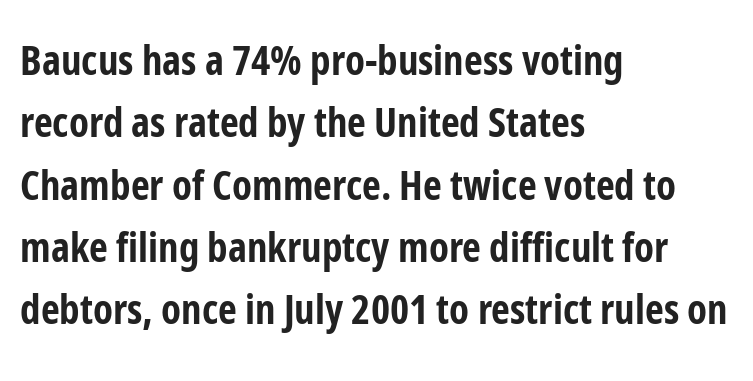
Looks like regular typesetting: each glyph gets only the width it needs. The designer left line spacing at the default. Observe the ordinary spacing: letters are neighbours, not strangers. I'd call this a sans setting — the letters go barefoot. Honestly, there is no underline to notice here at all.
